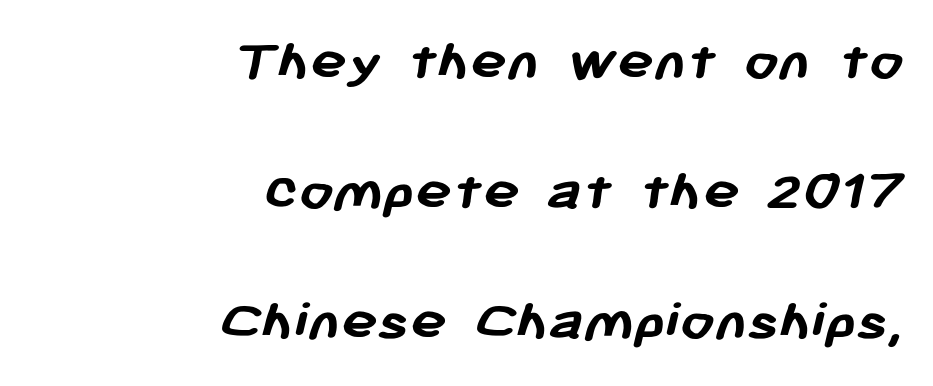
Q: Is the text bold? A: Yes.
Q: Is the typeface a serif or a sans-serif typeface? A: Sans-serif.
Q: Is the text underlined? A: No.
Q: How is the paragraph aligned? A: Right-aligned.
Q: Is the spacing between letters normal or unusually wide? A: Normal.
Q: Is the spacing between lines tight, normal or loose? A: Loose.
Q: Width (condensed, normal, or wide)? A: Normal.
Q: Stroke contrast? A: Low.
Q: x-height? A: Medium.
Q: Monospaced? A: No.
